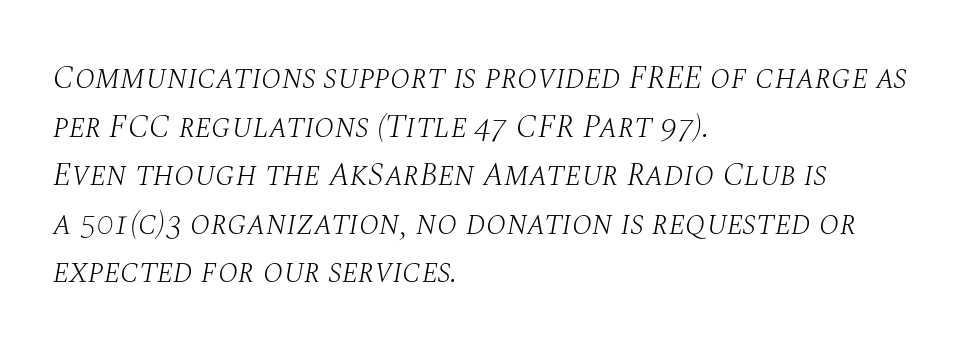
Q: Is the text bold? A: No.
Q: Is the text italic (slanted)? A: Yes, it leans right by about 10 degrees.
Q: Is the typeface a serif or a sans-serif typeface? A: Serif.
Q: Is the text underlined? A: No.
Q: How is the paragraph aligned? A: Left-aligned.
Q: Is the spacing between letters normal or unusually wide? A: Normal.
Q: Is the spacing between lines tight, normal or loose? A: Normal.
Q: Width (condensed, normal, or wide)? A: Normal.
Q: Stroke contrast? A: Medium.
Q: x-height? A: Large.
Q: Monospaced? A: No.
